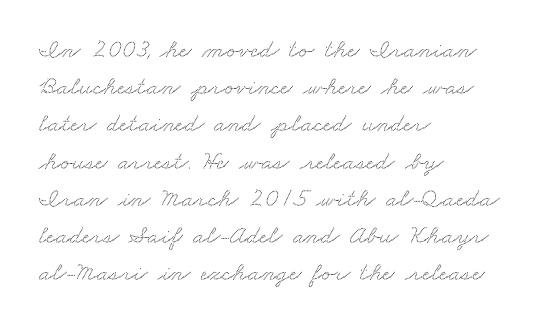
The image shows 26 px text type; set left-aligned, normal line spacing (1.43x), normal letter spacing, not underlined.
